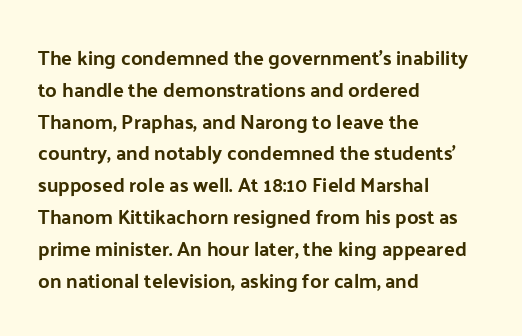
The image shows 20 px bold type, upright; set left-aligned, normal line spacing (1.59x), normal letter spacing, not underlined.
